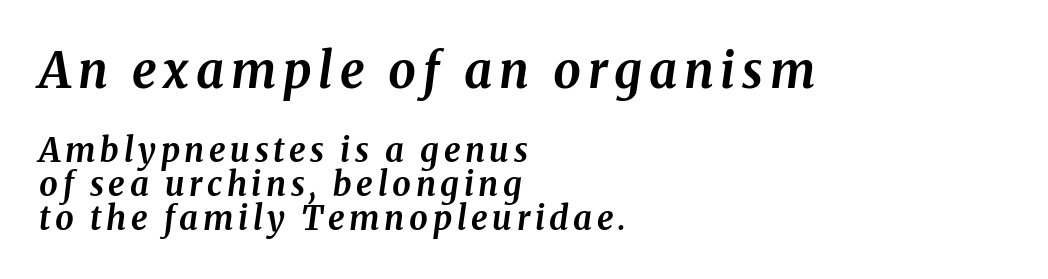
Q: Is the text bold? A: Yes.
Q: Is the text italic (slanted)? A: Yes, it leans right by about 8 degrees.
Q: Is the text underlined? A: No.
Q: How is the paragraph aligned? A: Left-aligned.
Q: Is the spacing between lines tight, normal or loose? A: Tight.
Q: Which block of text is set in a larger size, the first (top) or the second (bottom)? A: The first (top) one.
Q: Width (condensed, normal, or wide)? A: Normal.
Q: Stroke contrast? A: Medium.
Q: x-height? A: Medium.
Q: Monospaced? A: No.
